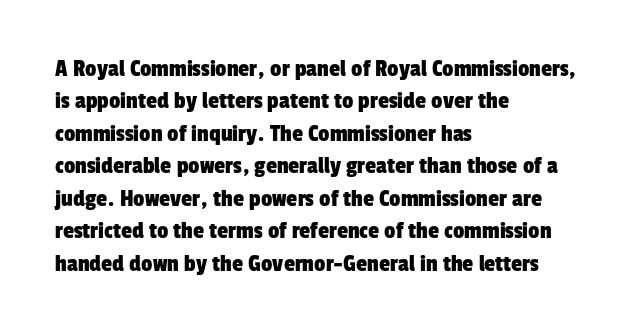
{"underline": "no", "align": "left", "line_spacing": "normal", "line_spacing_ratio": 1.3, "letter_spacing": "normal", "letter_spacing_em": 0.0, "glyph_px": 25}
